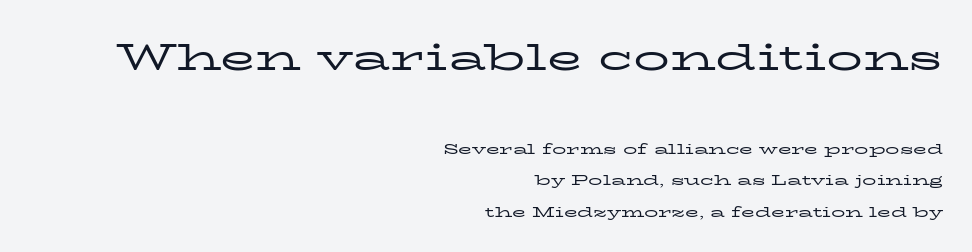
{"serif": "yes", "italic": "no", "bold": "no", "weight": "regular", "width": "wide", "stroke_contrast": "low", "x_height": "medium", "monospaced": "no", "underline": "no", "align": "right", "line_spacing": "loose", "line_spacing_ratio": 2.23, "letter_spacing": "normal", "letter_spacing_em": 0.0, "larger_block": "first", "size_ratio": 2.57, "glyph_px": 36}
